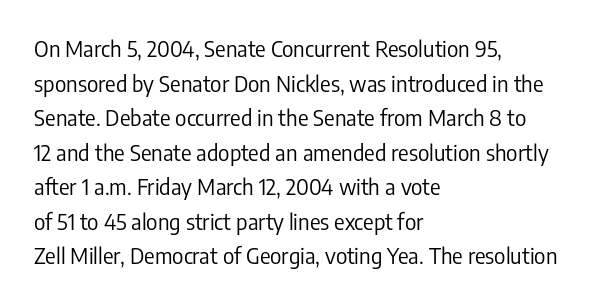
Q: Is the text bold? A: No.
Q: Is the text italic (slanted)? A: No, it is upright.
Q: Is the text underlined? A: No.
Q: How is the paragraph aligned? A: Left-aligned.
Q: Is the spacing between letters normal or unusually wide? A: Normal.
Q: Is the spacing between lines tight, normal or loose? A: Normal.
